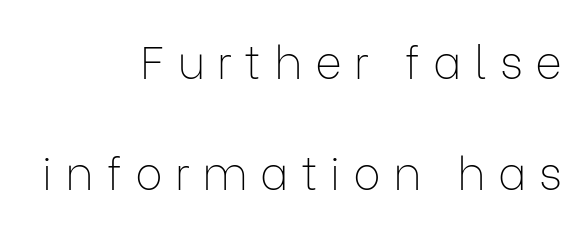
The image shows 46 px thin sans-serif type, upright; set right-aligned, loose line spacing (2.42x), unusually wide letter spacing (+0.27 em), not underlined; low stroke contrast and a medium x-height.
